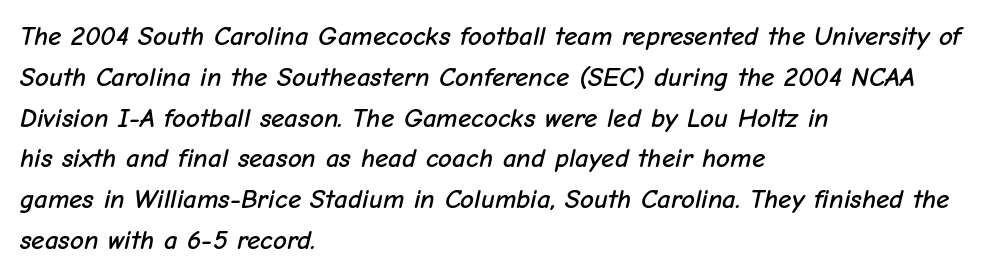
{"italic": "yes", "lean": "right", "slant_degrees": 12, "underline": "no", "align": "left", "line_spacing": "normal", "line_spacing_ratio": 1.51, "letter_spacing": "normal", "letter_spacing_em": 0.0, "glyph_px": 27}
